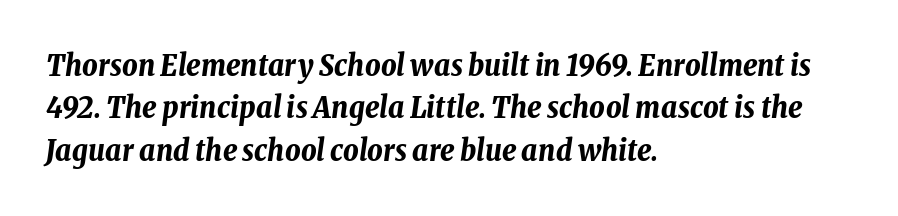
A typesetter would call this proportional, since set widths differ per character. Posture: slanted. The lines are quadded left. The glyphs have the mass of a bold cut. The passage shown stacks its lines at a standard gap.
